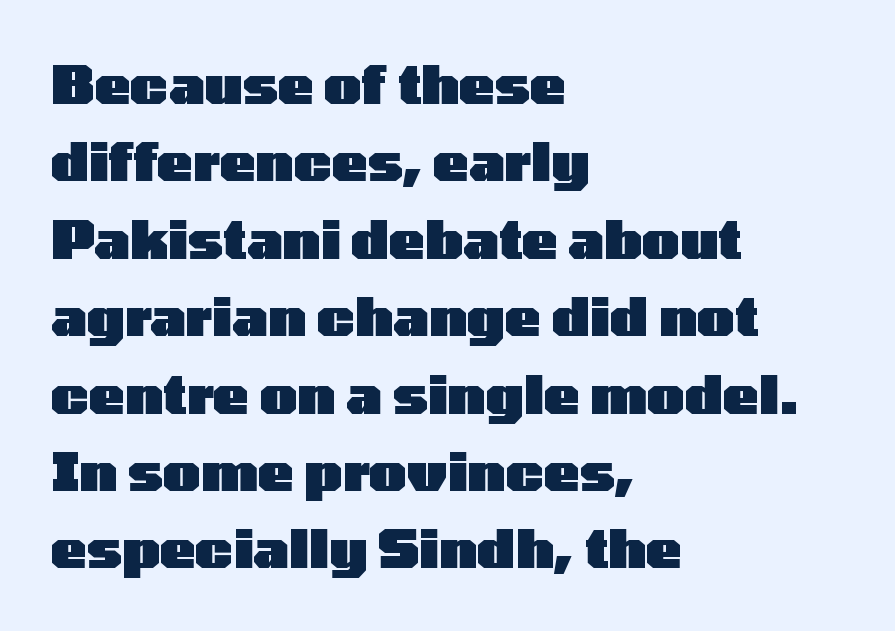
{"serif": "no", "italic": "no", "bold": "yes", "weight": "heavy", "width": "wide", "stroke_contrast": "low", "x_height": "medium", "monospaced": "no", "underline": "no", "align": "left", "line_spacing": "normal", "line_spacing_ratio": 1.46, "letter_spacing": "normal", "letter_spacing_em": 0.0, "glyph_px": 53}
